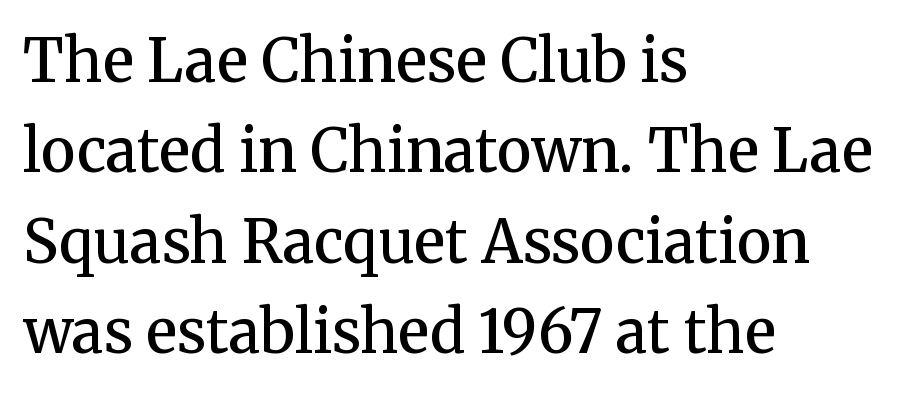
The image shows 59 px semibold serif type, upright; set left-aligned, normal line spacing (1.53x), normal letter spacing, not underlined; medium stroke contrast and a medium x-height.
